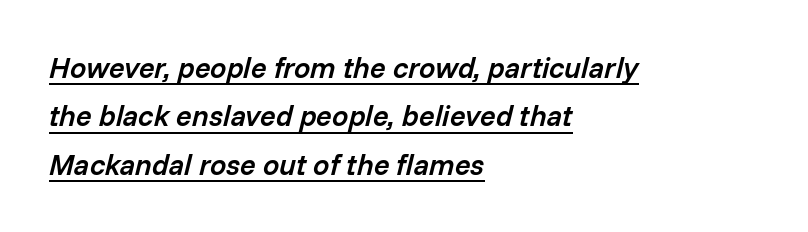
The gaps between neighbouring characters are ordinary and unremarkable. Caption: lettering with a line underneath. Line beginnings align vertically; line endings do not. This sample uses an oblique cut, with every glyph tilted off the vertical.
